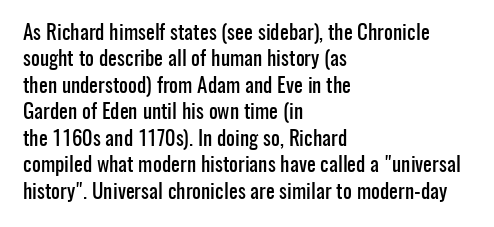
{"italic": "no", "underline": "no", "align": "left", "line_spacing": "normal", "line_spacing_ratio": 1.26, "letter_spacing": "normal", "letter_spacing_em": 0.0, "glyph_px": 21}
